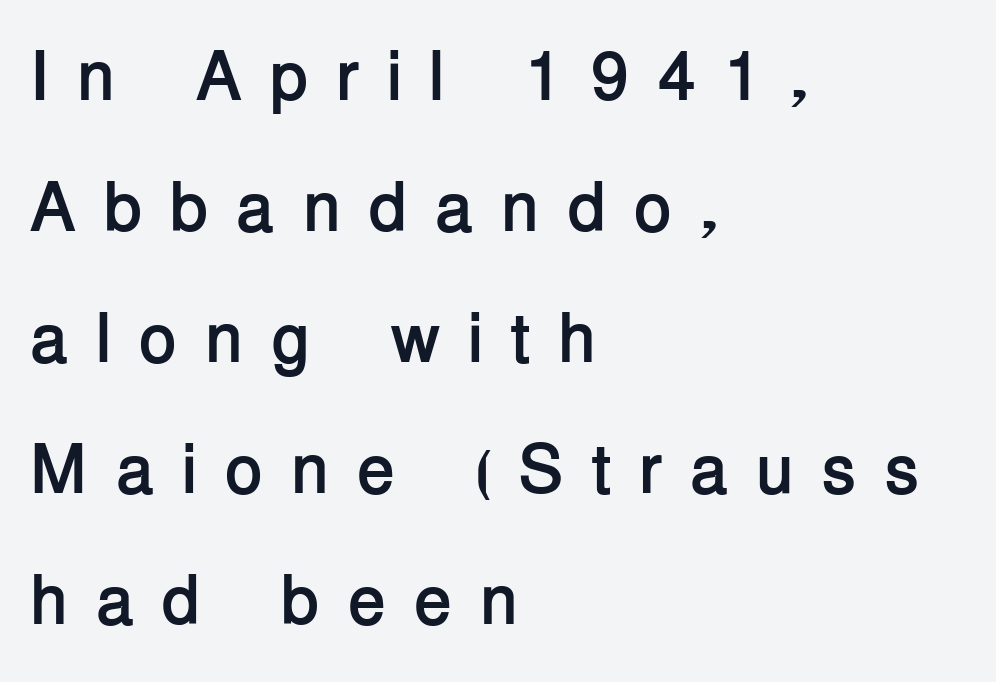
{"serif": "no", "italic": "no", "bold": "yes", "weight": "semibold", "width": "normal", "stroke_contrast": "low", "x_height": "medium", "monospaced": "no", "underline": "no", "align": "left", "line_spacing_ratio": 1.87, "letter_spacing": "wide", "letter_spacing_em": 0.39, "glyph_px": 70}
